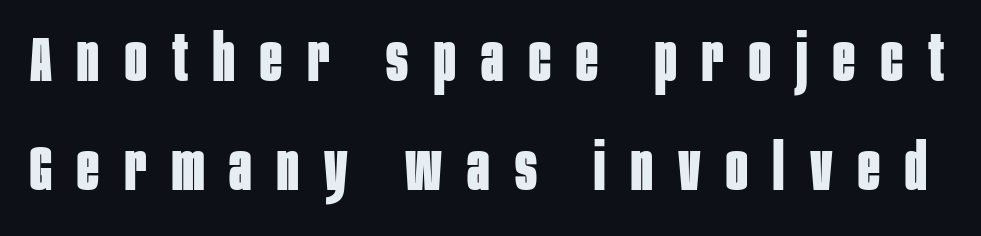
{"serif": "no", "italic": "no", "bold": "yes", "weight": "bold", "width": "condensed", "stroke_contrast": "low", "x_height": "large", "monospaced": "no", "underline": "no", "line_spacing": "normal", "line_spacing_ratio": 1.7, "letter_spacing": "wide", "letter_spacing_em": 0.4, "glyph_px": 64}
